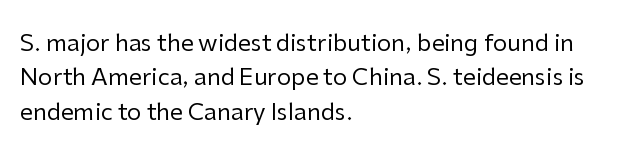
Q: Is the text bold? A: No.
Q: Is the text italic (slanted)? A: No, it is upright.
Q: Is the text underlined? A: No.
Q: How is the paragraph aligned? A: Left-aligned.
Q: Is the spacing between letters normal or unusually wide? A: Normal.
Q: Is the spacing between lines tight, normal or loose? A: Normal.
